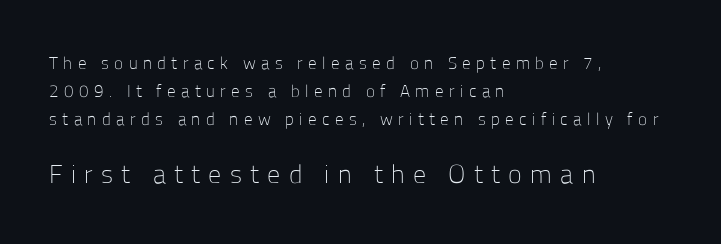
Q: Is the text bold? A: No.
Q: Is the text italic (slanted)? A: No, it is upright.
Q: Is the text underlined? A: No.
Q: How is the paragraph aligned? A: Left-aligned.
Q: Is the spacing between letters normal or unusually wide? A: Unusually wide.
Q: Is the spacing between lines tight, normal or loose? A: Normal.
Q: Which block of text is set in a larger size, the first (top) or the second (bottom)? A: The second (bottom) one.
